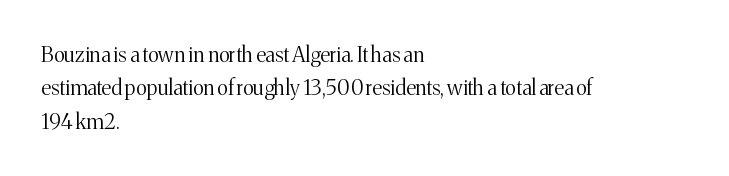
{"italic": "no", "bold": "no", "underline": "no", "align": "left", "line_spacing": "normal", "line_spacing_ratio": 1.59, "letter_spacing": "normal", "letter_spacing_em": 0.0, "glyph_px": 21}
